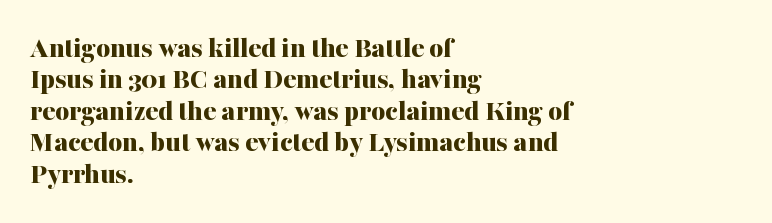
Nobody touched the tracking dial on this one. These lines are composed in type with serifs. Stroke thickness is high; the sample reads as a true bold. Glance below the letters and you will spot only blank space. The ragged edge is on the right, which tells us the setting is flush left. How would I describe the line gaps? Narrow and economical.
